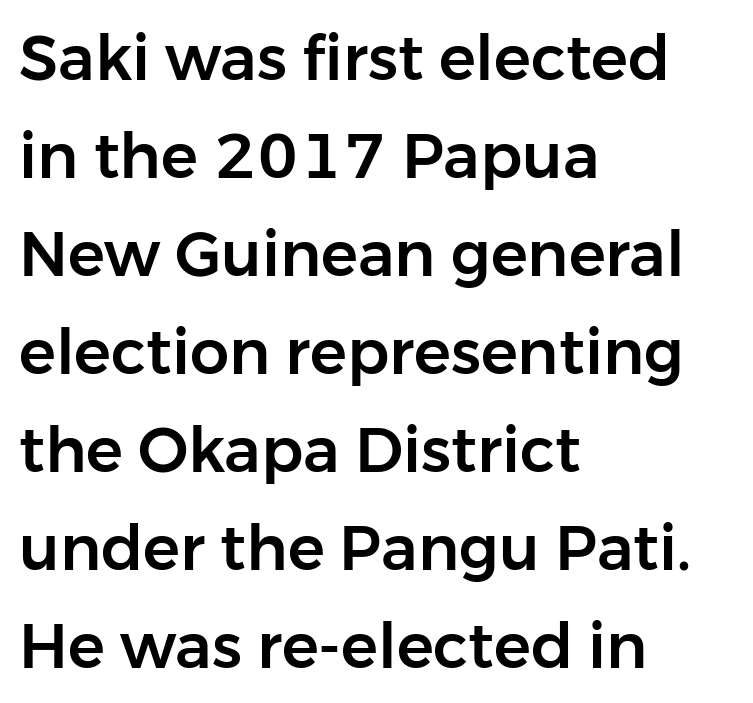
{"serif": "no", "italic": "no", "width": "normal", "stroke_contrast": "low", "x_height": "medium", "monospaced": "no", "underline": "no", "align": "left", "line_spacing": "normal", "line_spacing_ratio": 1.58, "letter_spacing": "normal", "letter_spacing_em": 0.0, "glyph_px": 62}
